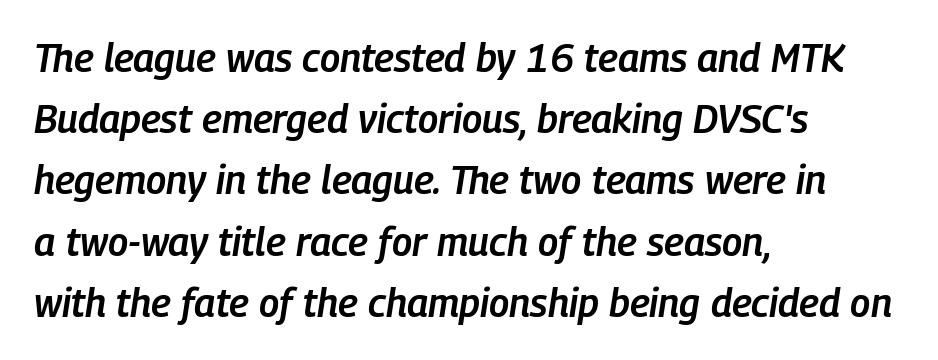
The lettering tilts uniformly, giving the passage an italic look. The leading is moderate, giving the passage an even texture. Leftover space on each line is placed entirely after the last word. The passage shown is not underscored anywhere. Note the varied advance widths — an 'i' is clearly narrower than an 'm'. The sample has been set in demibold, a notch under bold.
